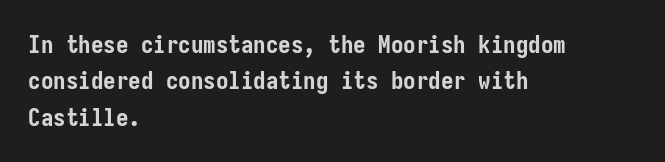
The letters are bold, with thick, heavy strokes. If you measured baseline to baseline, you'd find a middling distance. Posture: straight, roman, zero tilt. No word sits above an underline.
